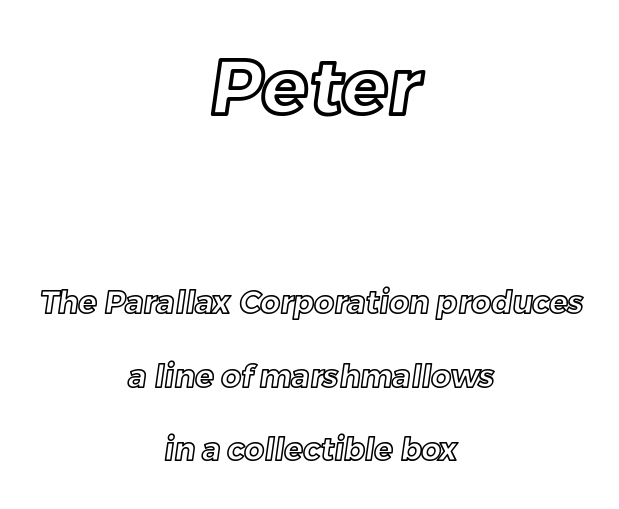
Q: Is the text underlined? A: No.
Q: How is the paragraph aligned? A: Centered.
Q: Is the spacing between letters normal or unusually wide? A: Normal.
Q: Is the spacing between lines tight, normal or loose? A: Loose.
Q: Which block of text is set in a larger size, the first (top) or the second (bottom)? A: The first (top) one.
Q: Width (condensed, normal, or wide)? A: Normal.
Q: x-height? A: Medium.
Q: Monospaced? A: No.
